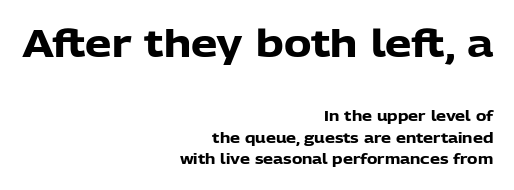
The image shows 37 px heavy sans-serif type, upright; set right-aligned, normal line spacing (1.53x), normal letter spacing, not underlined; the first (top) block is 2.64x larger; low stroke contrast and a medium x-height.
